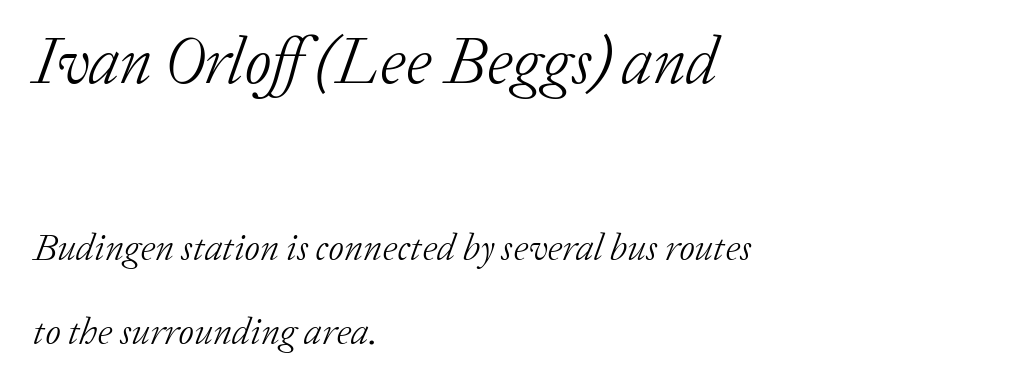
Tracking here is standard; glyphs follow each other at the usual distance. Style check: oblique. Is the stroke heavy? The answer is a plain regular-or-lighter. Looks like regular typesetting: each glyph gets only the width it needs. Check the space under the baseline: it is left empty.
